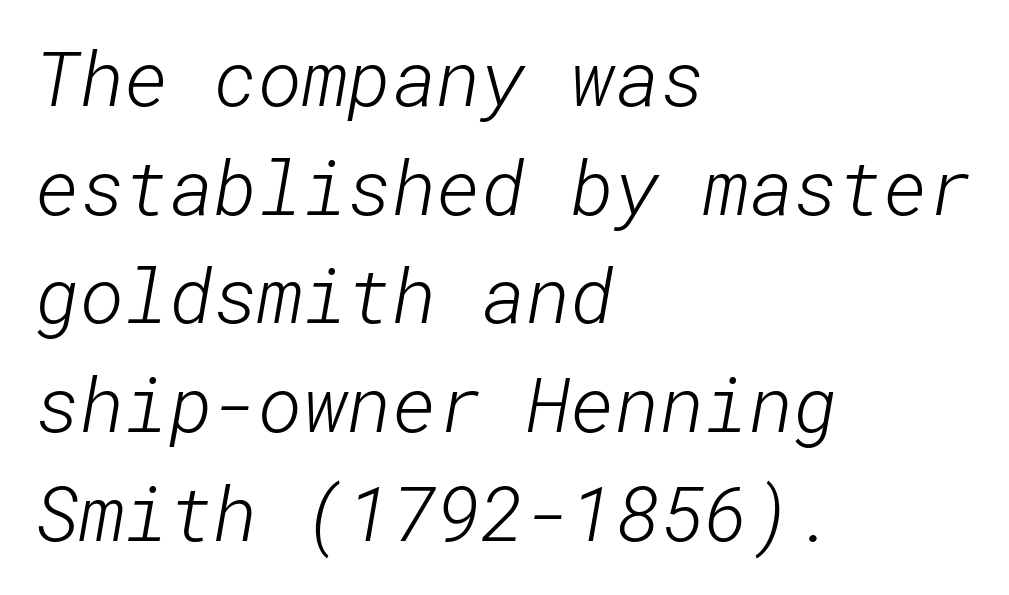
{"serif": "no", "bold": "no", "weight": "light", "width": "normal", "stroke_contrast": "low", "x_height": "medium", "underline": "no", "align": "left", "line_spacing": "normal", "line_spacing_ratio": 1.43, "letter_spacing": "normal", "letter_spacing_em": 0.0, "glyph_px": 76}
